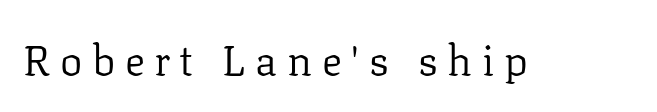
The face used here is proportionally spaced, like ordinary book or web type. Summary of weight: not heavy and not bold. Rendered with straight, roman letterforms. The specimen omits any rule beneath the text block's lines. Little horizontal feet cap the strokes, marking this as serif type.
